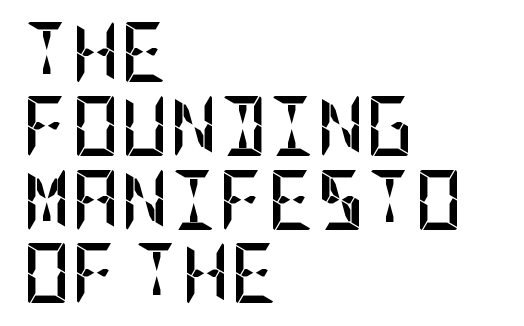
Caption: bold face, heavy strokes. Leftover space on each line is placed entirely after the last word. The type is set solid horizontally, with unmodified tracking. Serif or sans? Sans — the stroke terminals are bare.
